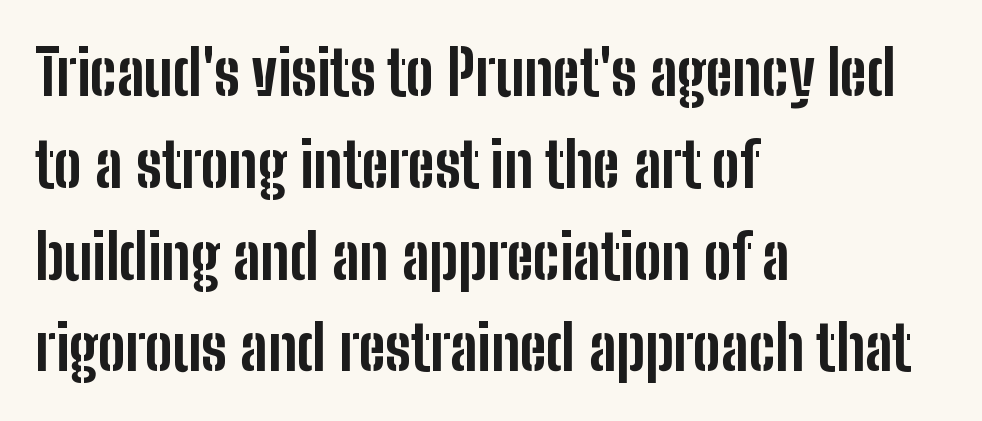
Q: Is the text bold? A: Yes.
Q: Is the text italic (slanted)? A: No, it is upright.
Q: Is the typeface a serif or a sans-serif typeface? A: Sans-serif.
Q: Is the text underlined? A: No.
Q: How is the paragraph aligned? A: Left-aligned.
Q: Is the spacing between letters normal or unusually wide? A: Normal.
Q: Is the spacing between lines tight, normal or loose? A: Normal.
Q: Width (condensed, normal, or wide)? A: Condensed.
Q: Stroke contrast? A: Low.
Q: x-height? A: Medium.
Q: Monospaced? A: No.
